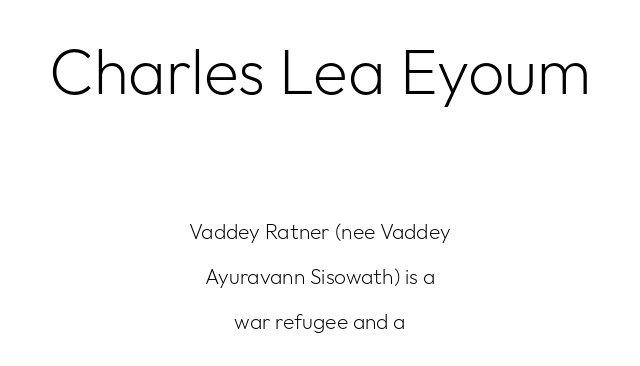
The image shows 64 px light sans-serif type, upright; set centered, loose line spacing (2.14x), normal letter spacing, not underlined; the first (top) block is 3.05x larger; low stroke contrast and a medium x-height.
